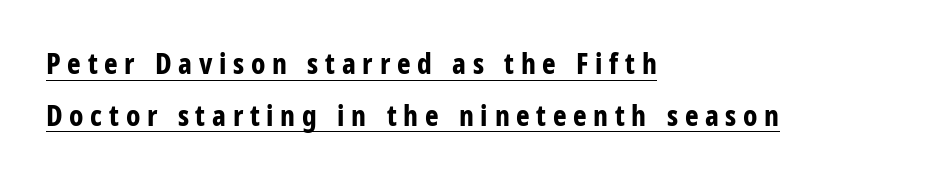
{"serif": "no", "italic": "no", "bold": "yes", "weight": "bold", "width": "condensed", "stroke_contrast": "low", "x_height": "large", "monospaced": "no", "underline": "yes", "align": "left", "line_spacing_ratio": 1.79, "letter_spacing": "wide", "letter_spacing_em": 0.23, "glyph_px": 29}
